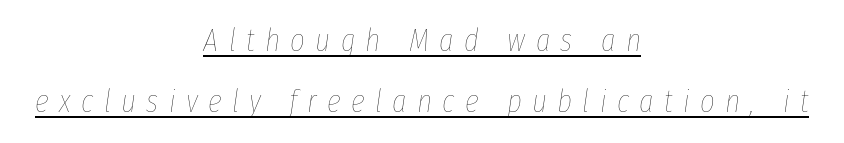
Line starts and ends both wander, symmetrically. The typesetting does not lean heavy: it is not bold. Each new line begins a long way beneath the previous one. Tracking here is generous; glyphs stand well apart from one another. Proportional: the letters do not fall into vertical columns. This rendering features underlined lettering.
